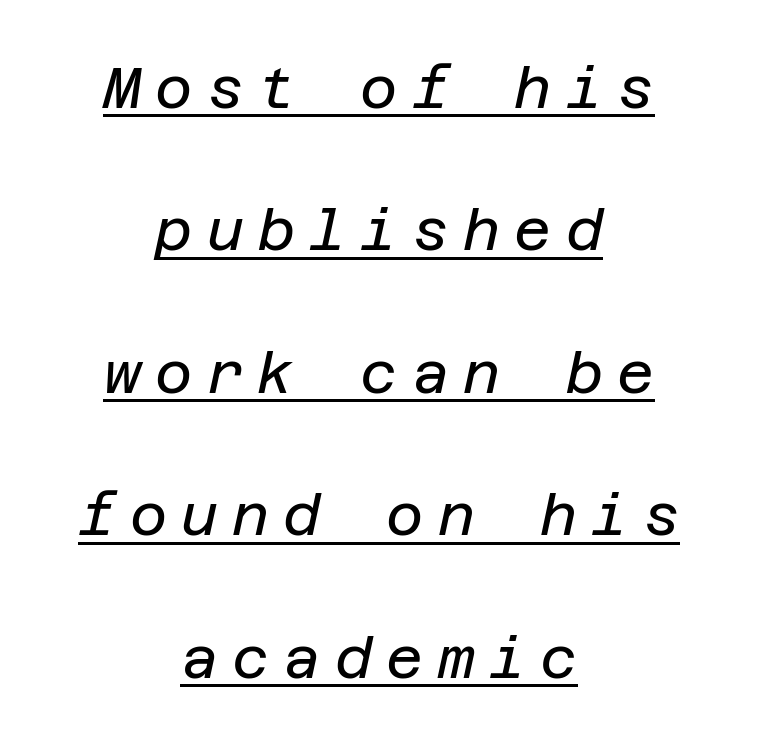
{"italic": "yes", "lean": "right", "slant_degrees": 12, "bold": "no", "weight": "regular", "width": "normal", "stroke_contrast": "low", "x_height": "large", "underline": "yes", "align": "center", "line_spacing": "loose", "line_spacing_ratio": 2.5, "letter_spacing": "wide", "letter_spacing_em": 0.25, "glyph_px": 57}
